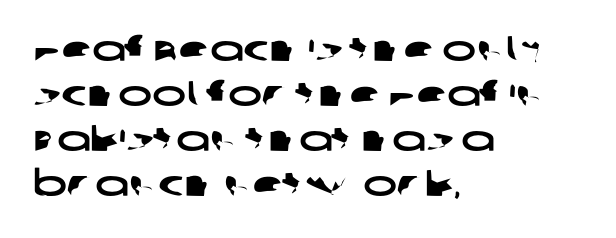
The image shows 36 px wide sans-serif type; set left-aligned, normal line spacing (1.25x), normal letter spacing, not underlined; low stroke contrast and a large x-height.
